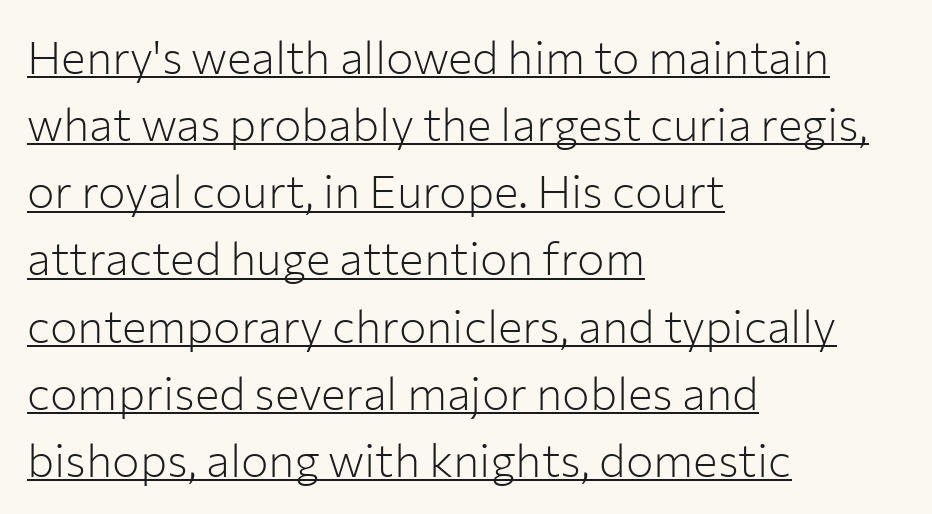
{"serif": "no", "italic": "no", "bold": "no", "weight": "light", "width": "normal", "stroke_contrast": "low", "x_height": "medium", "monospaced": "no", "underline": "yes", "align": "left", "line_spacing": "normal", "line_spacing_ratio": 1.46, "letter_spacing": "normal", "letter_spacing_em": 0.0, "glyph_px": 46}
